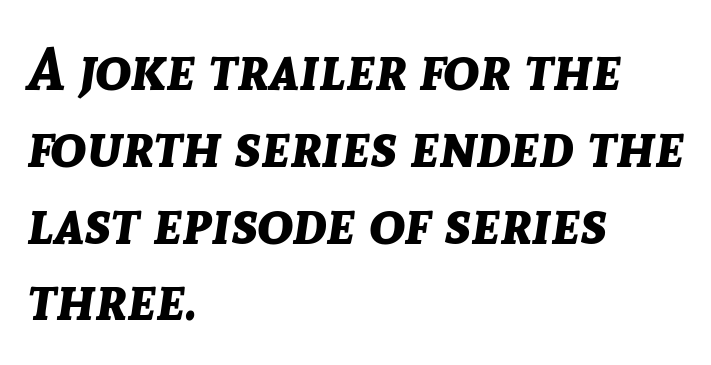
Q: Is the text bold? A: Yes.
Q: Is the text italic (slanted)? A: Yes, it leans right by about 8 degrees.
Q: Is the text underlined? A: No.
Q: How is the paragraph aligned? A: Left-aligned.
Q: Is the spacing between letters normal or unusually wide? A: Normal.
Q: Is the spacing between lines tight, normal or loose? A: Normal.
Q: Width (condensed, normal, or wide)? A: Normal.
Q: Stroke contrast? A: Low.
Q: x-height? A: Medium.
Q: Monospaced? A: No.
